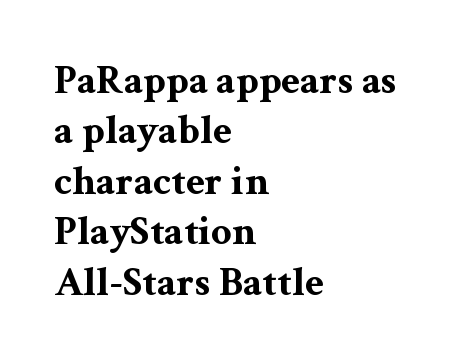
Q: Is the text bold? A: Yes.
Q: Is the text italic (slanted)? A: No, it is upright.
Q: Is the typeface a serif or a sans-serif typeface? A: Serif.
Q: Is the text underlined? A: No.
Q: How is the paragraph aligned? A: Left-aligned.
Q: Is the spacing between letters normal or unusually wide? A: Normal.
Q: Width (condensed, normal, or wide)? A: Wide.
Q: Stroke contrast? A: Medium.
Q: x-height? A: Medium.
Q: Monospaced? A: No.
